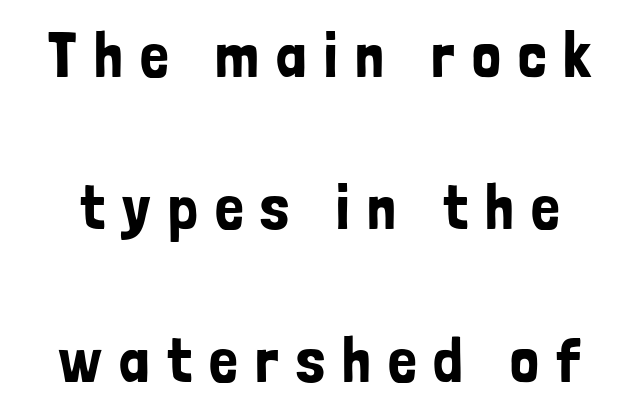
Q: Is the text italic (slanted)? A: No, it is upright.
Q: Is the typeface a serif or a sans-serif typeface? A: Sans-serif.
Q: Is the text underlined? A: No.
Q: Is the spacing between letters normal or unusually wide? A: Unusually wide.
Q: Is the spacing between lines tight, normal or loose? A: Loose.
Q: Width (condensed, normal, or wide)? A: Condensed.
Q: Stroke contrast? A: Low.
Q: x-height? A: Medium.
Q: Monospaced? A: No.
